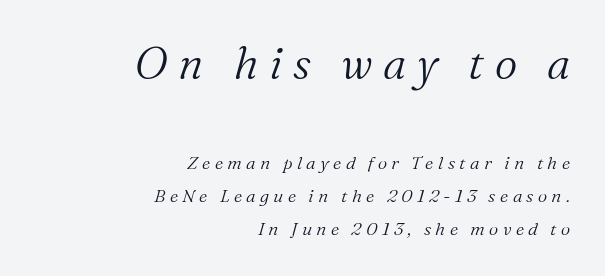
Q: Is the text bold? A: No.
Q: Is the text italic (slanted)? A: Yes, it leans right by about 16 degrees.
Q: Is the typeface a serif or a sans-serif typeface? A: Serif.
Q: Is the text underlined? A: No.
Q: How is the paragraph aligned? A: Right-aligned.
Q: Is the spacing between letters normal or unusually wide? A: Unusually wide.
Q: Which block of text is set in a larger size, the first (top) or the second (bottom)? A: The first (top) one.
Q: Width (condensed, normal, or wide)? A: Normal.
Q: Stroke contrast? A: Medium.
Q: x-height? A: Medium.
Q: Monospaced? A: No.
